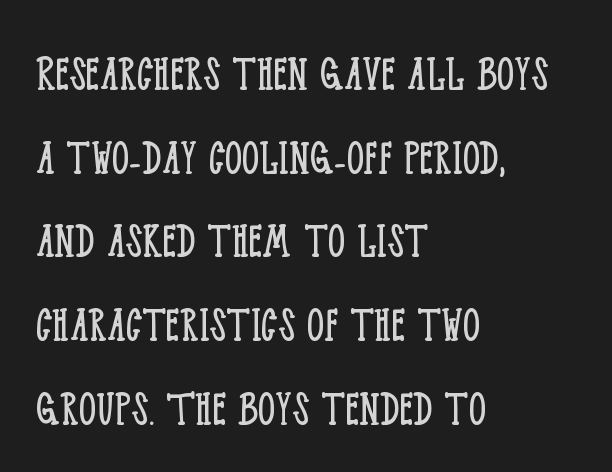
{"serif": "yes", "italic": "no", "bold": "no", "weight": "light", "width": "condensed", "stroke_contrast": "low", "x_height": "large", "monospaced": "no", "underline": "no", "align": "left", "line_spacing": "normal", "line_spacing_ratio": 1.55, "letter_spacing": "normal", "letter_spacing_em": 0.0, "glyph_px": 54}
